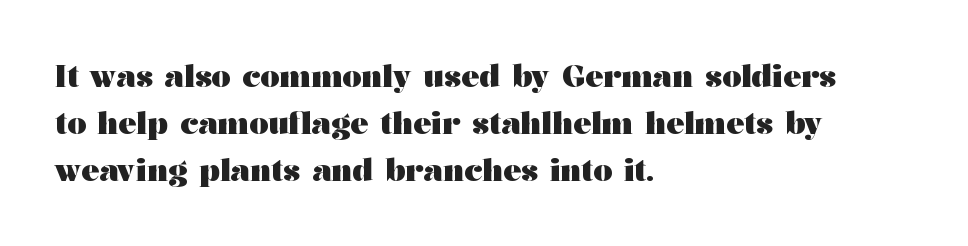
Q: Is the text bold? A: Yes.
Q: Is the text italic (slanted)? A: No, it is upright.
Q: Is the typeface a serif or a sans-serif typeface? A: Serif.
Q: Is the text underlined? A: No.
Q: How is the paragraph aligned? A: Left-aligned.
Q: Is the spacing between letters normal or unusually wide? A: Normal.
Q: Is the spacing between lines tight, normal or loose? A: Normal.
Q: Width (condensed, normal, or wide)? A: Wide.
Q: Stroke contrast? A: Medium.
Q: x-height? A: Medium.
Q: Monospaced? A: No.
